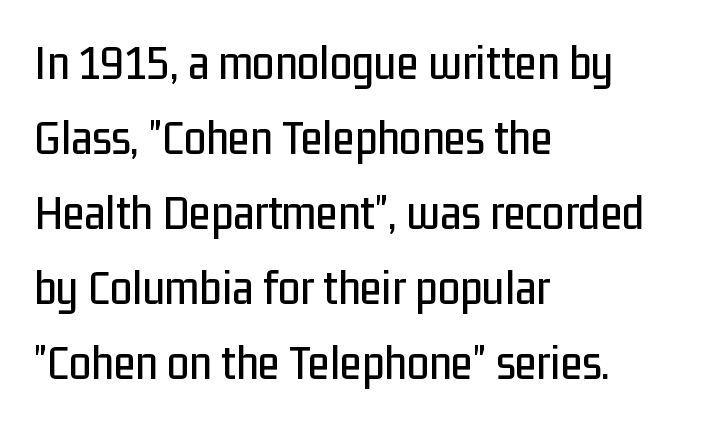
The image shows 50 px condensed sans-serif type, upright; set left-aligned, normal line spacing (1.5x), normal letter spacing, not underlined; low stroke contrast and a medium x-height.
